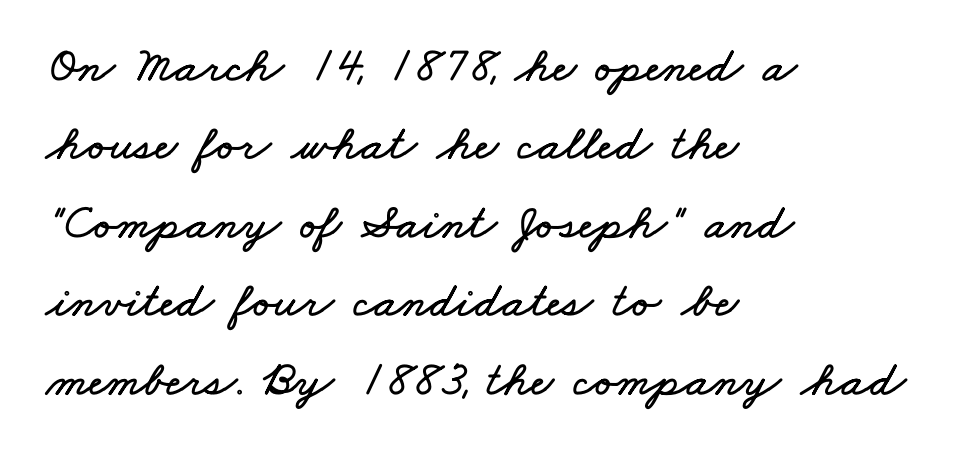
The image shows 50 px wide type; set left-aligned, normal line spacing (1.57x), normal letter spacing, not underlined; low stroke contrast and a small x-height.
